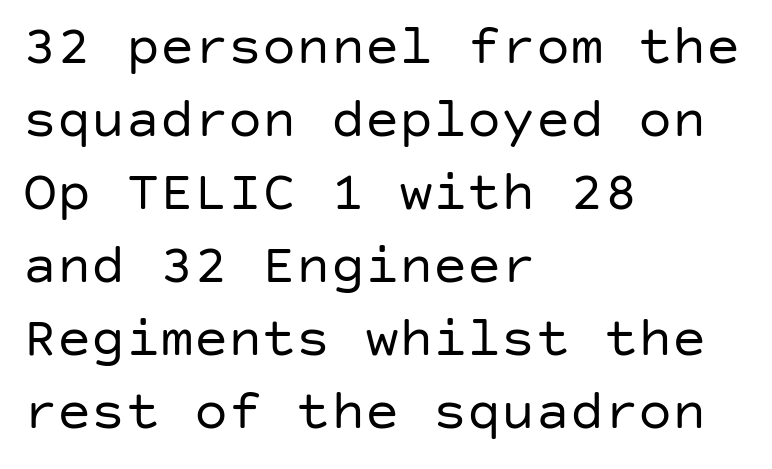
The space beneath each line is pristine and unruled. Short and long lines alike share a common starting point at left. Students, note that the glyphs here touch the page at normal intervals. The typesetting does not lean heavy: it is not bold. A roman cut, with each character standing at attention.
